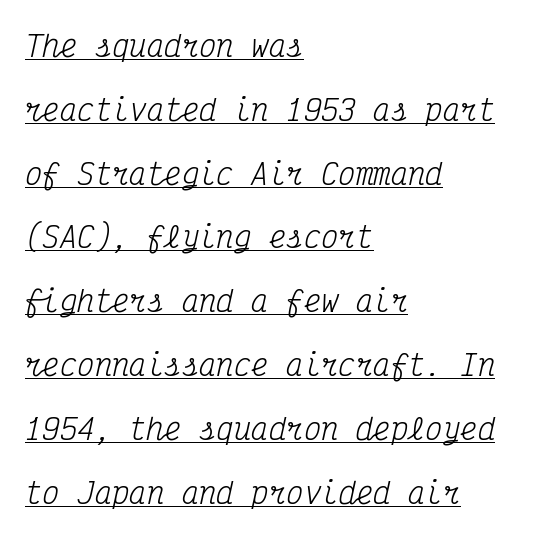
Q: Is the text bold? A: No.
Q: Is the text italic (slanted)? A: Yes, it leans right by about 12 degrees.
Q: Is the typeface a serif or a sans-serif typeface? A: Serif.
Q: Is the text underlined? A: Yes.
Q: How is the paragraph aligned? A: Left-aligned.
Q: Is the spacing between letters normal or unusually wide? A: Normal.
Q: Is the spacing between lines tight, normal or loose? A: Loose.
Q: Width (condensed, normal, or wide)? A: Condensed.
Q: Stroke contrast? A: Medium.
Q: x-height? A: Medium.
Q: Monospaced? A: Yes.
